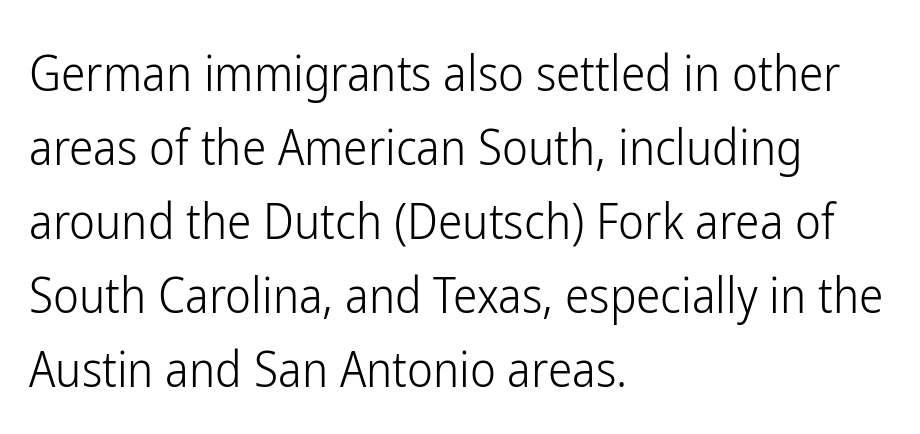
The image shows 49 px light, condensed sans-serif type, upright; set left-aligned, normal line spacing (1.51x), normal letter spacing, not underlined; low stroke contrast and a medium x-height.
